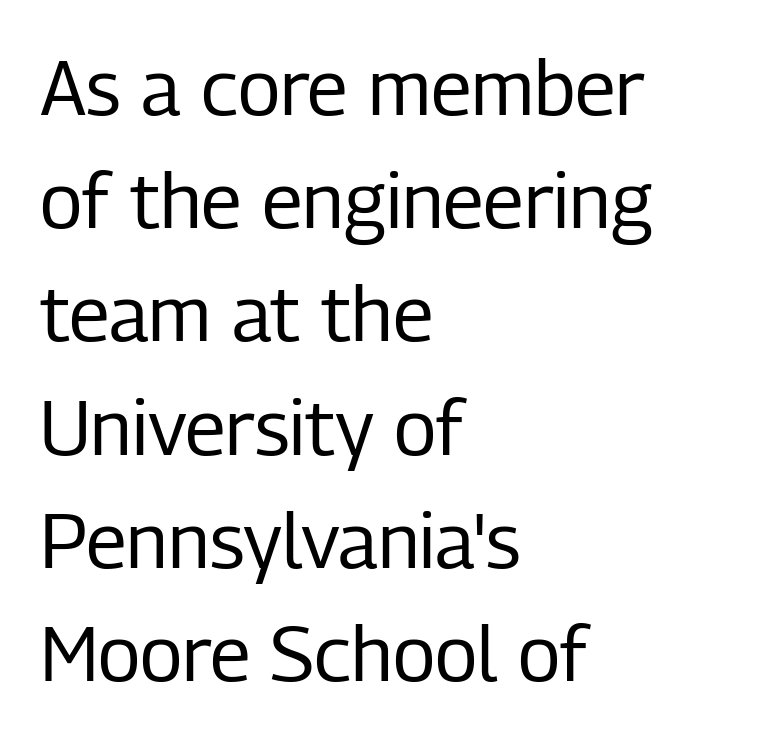
Q: Is the text bold? A: No.
Q: Is the text italic (slanted)? A: No, it is upright.
Q: Is the typeface a serif or a sans-serif typeface? A: Sans-serif.
Q: Is the text underlined? A: No.
Q: How is the paragraph aligned? A: Left-aligned.
Q: Is the spacing between letters normal or unusually wide? A: Normal.
Q: Is the spacing between lines tight, normal or loose? A: Normal.
Q: Width (condensed, normal, or wide)? A: Condensed.
Q: Stroke contrast? A: Low.
Q: x-height? A: Medium.
Q: Monospaced? A: No.
